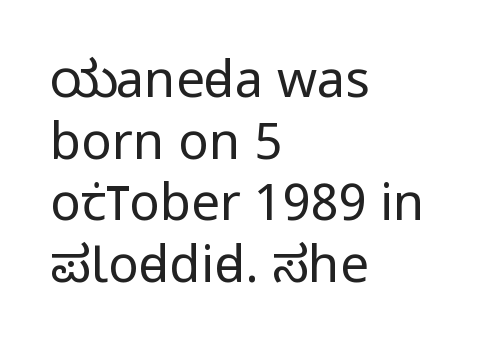
{"serif": "no", "italic": "no", "bold": "no", "weight": "regular", "width": "condensed", "stroke_contrast": "low", "x_height": "large", "monospaced": "no", "underline": "no", "align": "left", "line_spacing_ratio": 1.21, "letter_spacing": "normal", "letter_spacing_em": 0.0, "glyph_px": 51}
